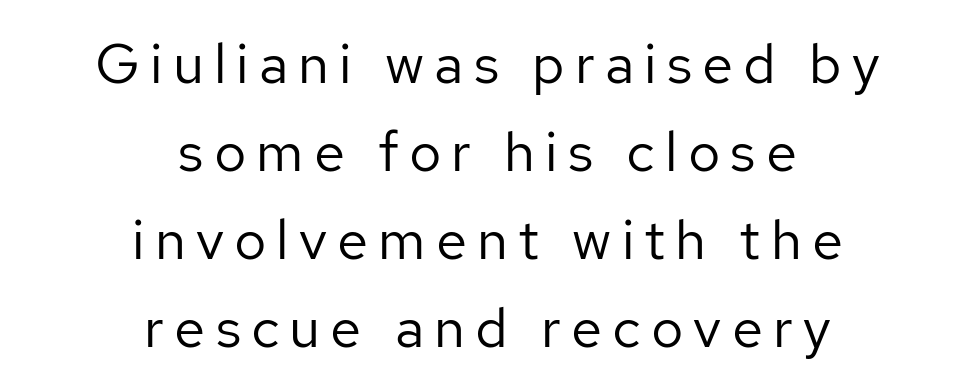
Q: Is the text bold? A: No.
Q: Is the text italic (slanted)? A: No, it is upright.
Q: Is the typeface a serif or a sans-serif typeface? A: Sans-serif.
Q: Is the text underlined? A: No.
Q: How is the paragraph aligned? A: Centered.
Q: Is the spacing between lines tight, normal or loose? A: Normal.
Q: Width (condensed, normal, or wide)? A: Normal.
Q: Stroke contrast? A: Low.
Q: x-height? A: Medium.
Q: Monospaced? A: No.
